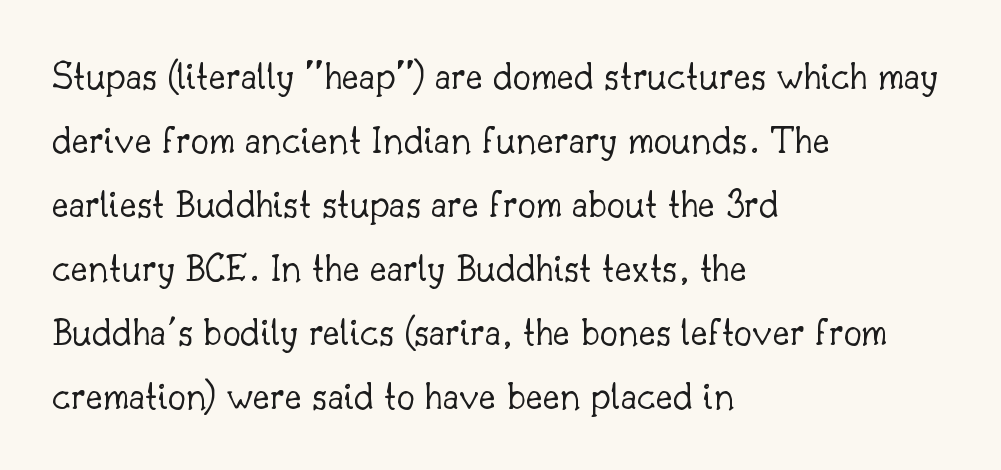
The image shows 41 px light type, upright; set left-aligned, normal line spacing (1.56x), normal letter spacing, not underlined; low stroke contrast and a small x-height.
